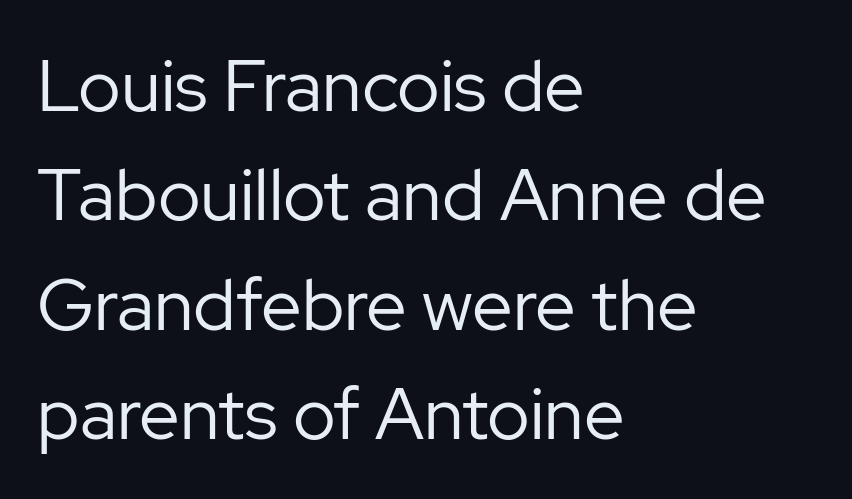
Stroke mass is kept to a normal reading level or below. This rendering features lettering with no underline. The type is set solid horizontally, with unmodified tracking. Each letter keeps its own natural width here, so spacing adapts to shape. The designer went with a sans here, leaving each stem footless.
